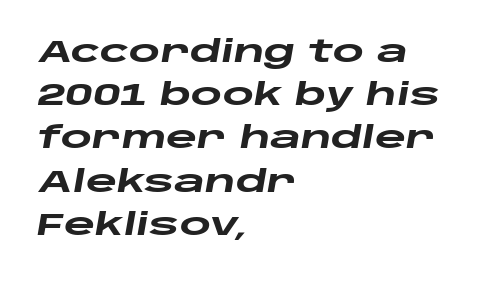
{"italic": "yes", "lean": "right", "slant_degrees": 10, "bold": "yes", "weight": "heavy", "width": "wide", "stroke_contrast": "low", "x_height": "large", "monospaced": "no", "underline": "no", "align": "left", "line_spacing": "normal", "line_spacing_ratio": 1.44, "letter_spacing": "normal", "letter_spacing_em": 0.0, "glyph_px": 30}
